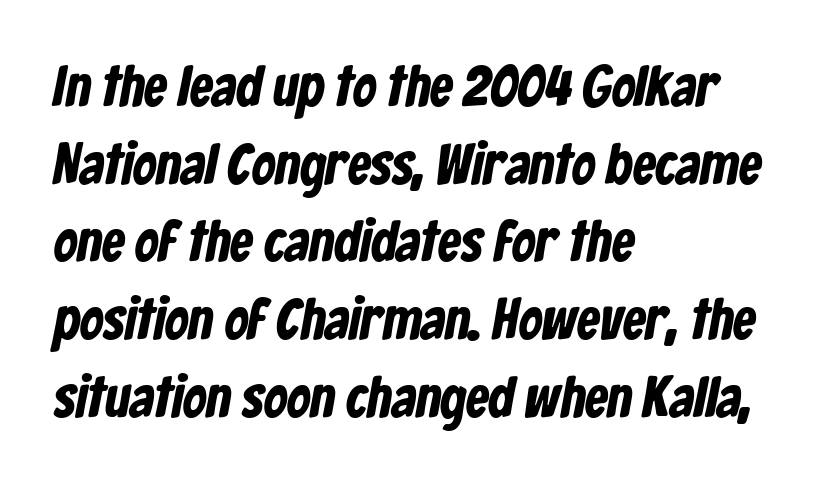
Q: Is the text bold? A: Yes.
Q: Is the typeface a serif or a sans-serif typeface? A: Sans-serif.
Q: Is the text underlined? A: No.
Q: How is the paragraph aligned? A: Left-aligned.
Q: Is the spacing between letters normal or unusually wide? A: Normal.
Q: Is the spacing between lines tight, normal or loose? A: Normal.
Q: Width (condensed, normal, or wide)? A: Condensed.
Q: Stroke contrast? A: Low.
Q: x-height? A: Medium.
Q: Monospaced? A: No.
